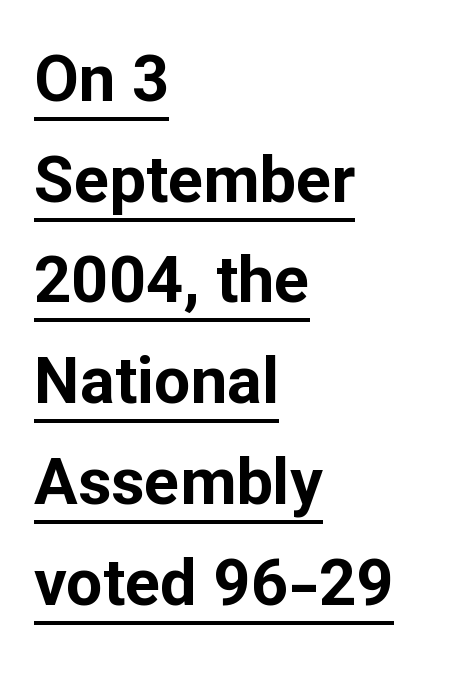
{"serif": "no", "italic": "no", "bold": "yes", "weight": "bold", "width": "normal", "stroke_contrast": "low", "x_height": "medium", "monospaced": "no", "underline": "yes", "align": "left", "line_spacing": "normal", "line_spacing_ratio": 1.55, "letter_spacing": "normal", "letter_spacing_em": 0.0, "glyph_px": 65}
